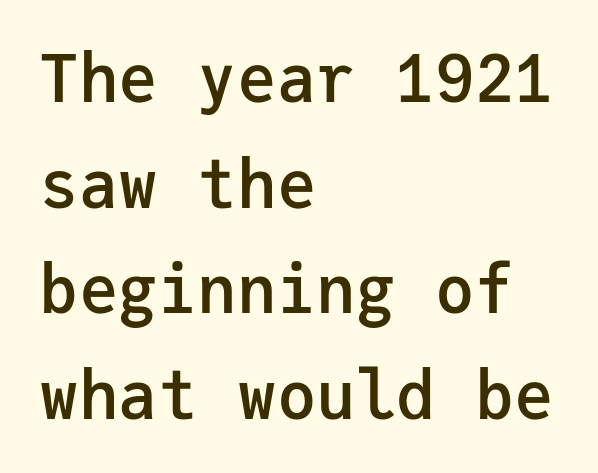
Ordinary non-slanted type is in use. Just letters on the line, the space beneath them empty. Letter spacing: default. All the whitespace from short lines collects on the right.
